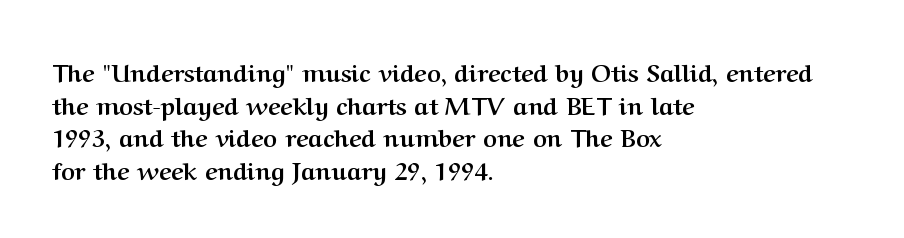
The rendering uses a moderate line-height, typical for paragraphs. The typography opts for an upright posture over an oblique one. Each word holds together tightly as a unit, with standard inter-letter gaps. Left-aligned paragraph, ragged on the right. The sample has been set heavy, in full bold. The string is rendered with underlining switched off.
